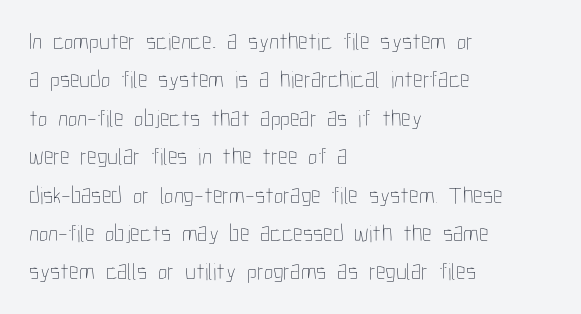
{"italic": "no", "bold": "no", "underline": "no", "align": "left", "line_spacing": "normal", "line_spacing_ratio": 1.6, "letter_spacing": "normal", "letter_spacing_em": 0.0, "glyph_px": 24}
